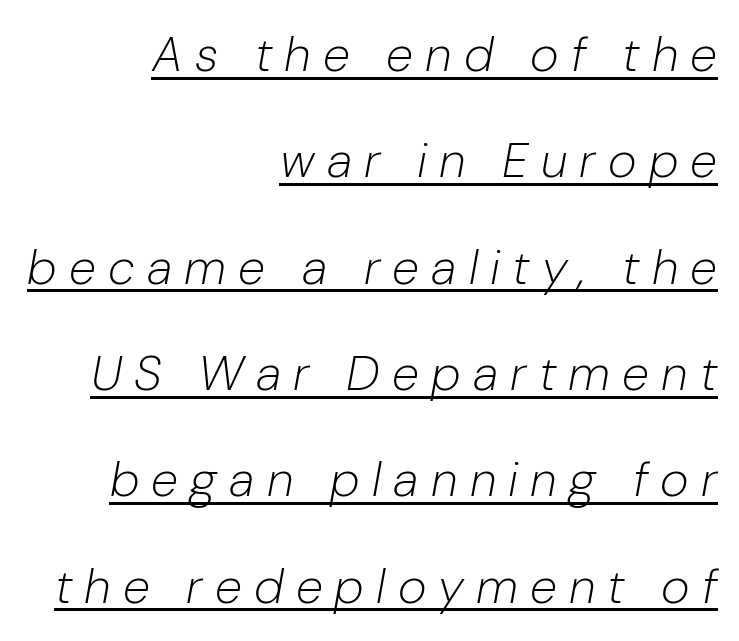
Q: Is the text bold? A: No.
Q: Is the text italic (slanted)? A: Yes, it leans right by about 10 degrees.
Q: Is the text underlined? A: Yes.
Q: How is the paragraph aligned? A: Right-aligned.
Q: Is the spacing between letters normal or unusually wide? A: Unusually wide.
Q: Is the spacing between lines tight, normal or loose? A: Loose.
Q: Width (condensed, normal, or wide)? A: Normal.
Q: Stroke contrast? A: Low.
Q: x-height? A: Medium.
Q: Monospaced? A: No.
